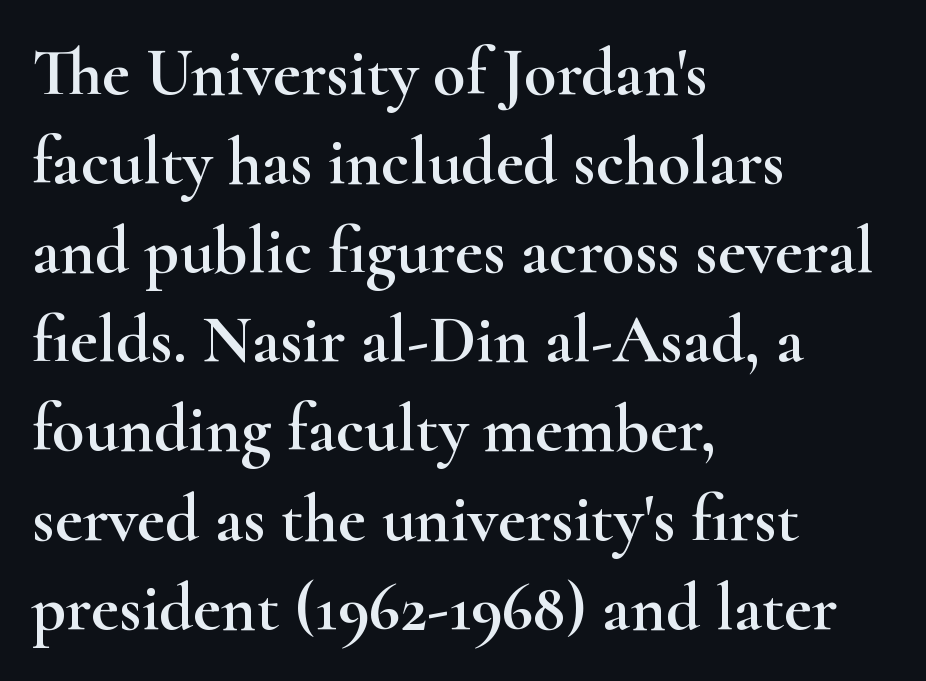
What kind of face is this? One with serifs. These lines are rendered in a variable-pitch font. Spacing between characters is what you'd get straight out of the box. Each line starts at the same left margin while the right side varies.
